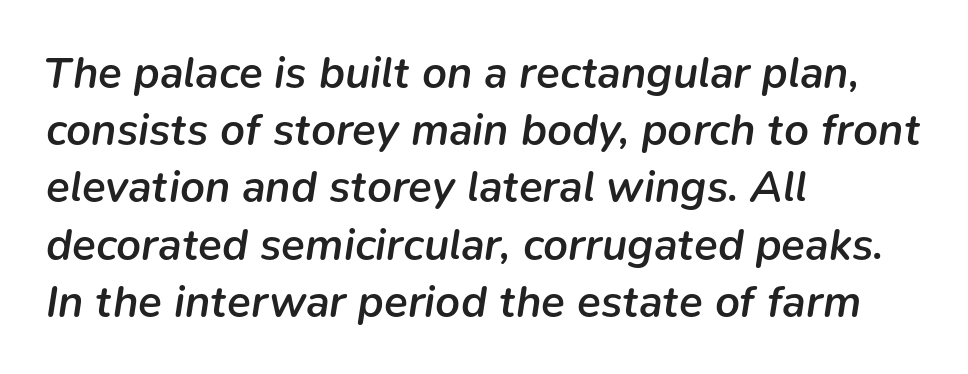
The image shows 44 px semibold type, italic (leaning right); set left-aligned, normal line spacing (1.3x), normal letter spacing, not underlined; low stroke contrast and a medium x-height.
